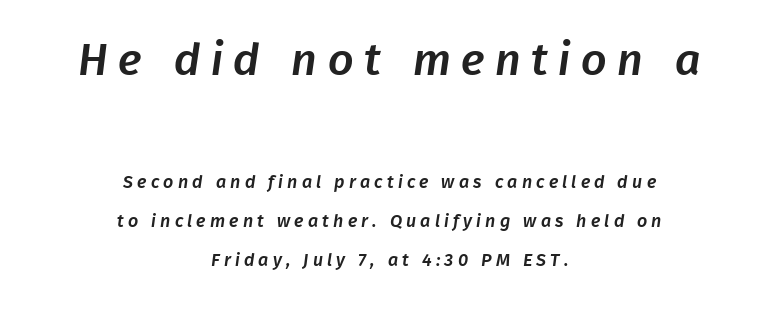
The image shows 45 px sans-serif type; set centered, loose line spacing (2.17x), unusually wide letter spacing (+0.23 em), not underlined; the first (top) block is 2.5x larger; low stroke contrast and a medium x-height.
